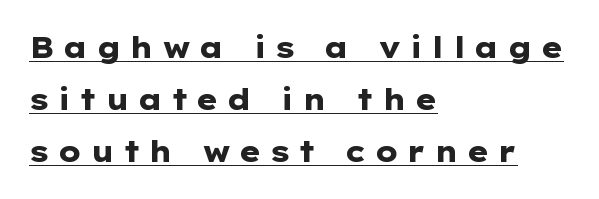
Q: Is the text bold? A: Yes.
Q: Is the text italic (slanted)? A: No, it is upright.
Q: Is the typeface a serif or a sans-serif typeface? A: Sans-serif.
Q: Is the text underlined? A: Yes.
Q: How is the paragraph aligned? A: Left-aligned.
Q: Is the spacing between letters normal or unusually wide? A: Unusually wide.
Q: Width (condensed, normal, or wide)? A: Wide.
Q: Stroke contrast? A: Low.
Q: x-height? A: Medium.
Q: Monospaced? A: No.
